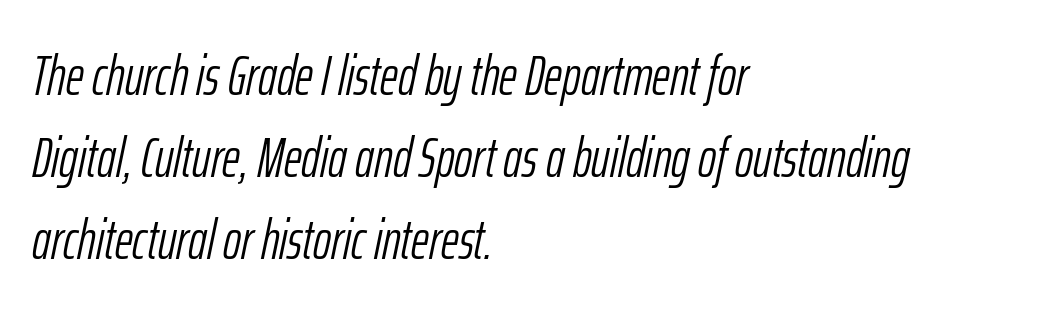
{"italic": "yes", "lean": "right", "slant_degrees": 12, "bold": "no", "weight": "light", "width": "condensed", "stroke_contrast": "low", "x_height": "medium", "monospaced": "no", "underline": "no", "align": "left", "line_spacing": "normal", "line_spacing_ratio": 1.49, "letter_spacing": "normal", "letter_spacing_em": 0.0, "glyph_px": 55}
